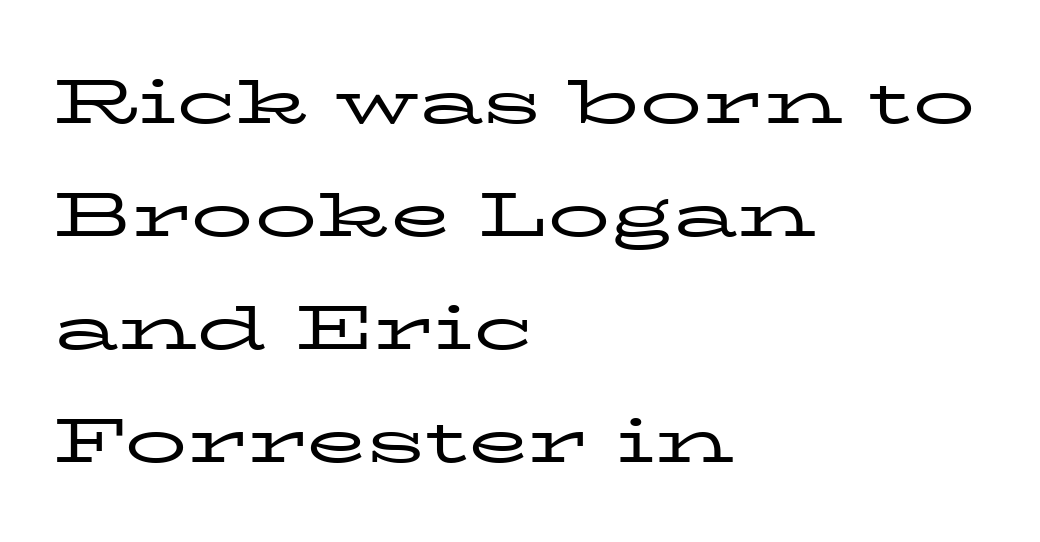
The lines are quadded left. The font's upright variant was chosen for this text. No letter is thick-stroked: the sample isn't bold. Tracking value appears to be zero — textbook default spacing.
